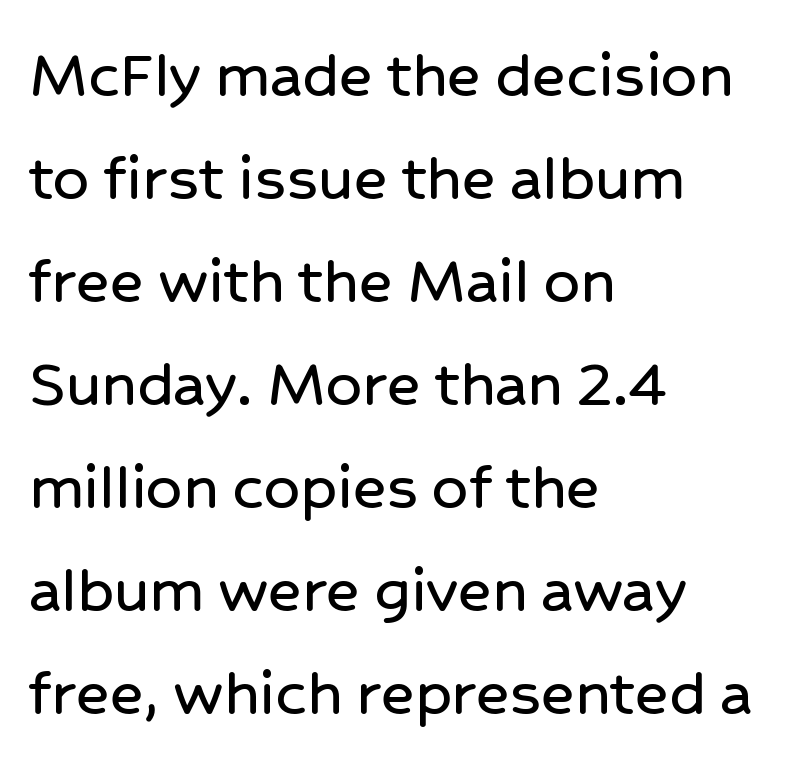
Q: Is the text italic (slanted)? A: No, it is upright.
Q: Is the typeface a serif or a sans-serif typeface? A: Sans-serif.
Q: Is the text underlined? A: No.
Q: How is the paragraph aligned? A: Left-aligned.
Q: Is the spacing between letters normal or unusually wide? A: Normal.
Q: Is the spacing between lines tight, normal or loose? A: Normal.
Q: Width (condensed, normal, or wide)? A: Normal.
Q: Stroke contrast? A: Low.
Q: x-height? A: Medium.
Q: Monospaced? A: No.
